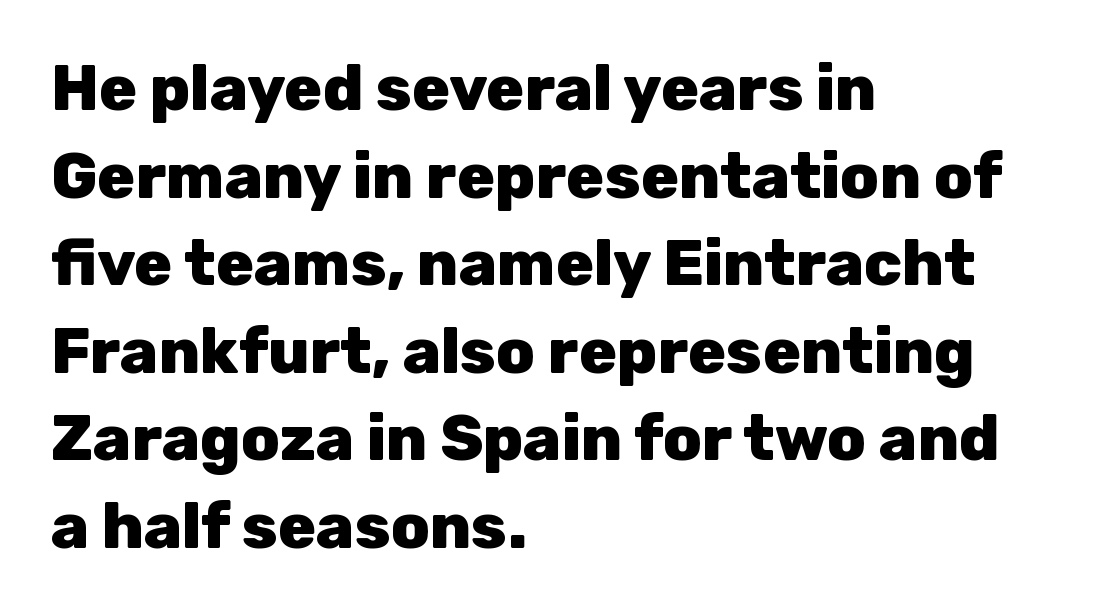
{"serif": "no", "italic": "no", "bold": "yes", "weight": "heavy", "width": "normal", "stroke_contrast": "low", "x_height": "medium", "monospaced": "no", "underline": "no", "align": "left", "line_spacing": "normal", "line_spacing_ratio": 1.39, "letter_spacing": "normal", "letter_spacing_em": 0.0, "glyph_px": 63}
